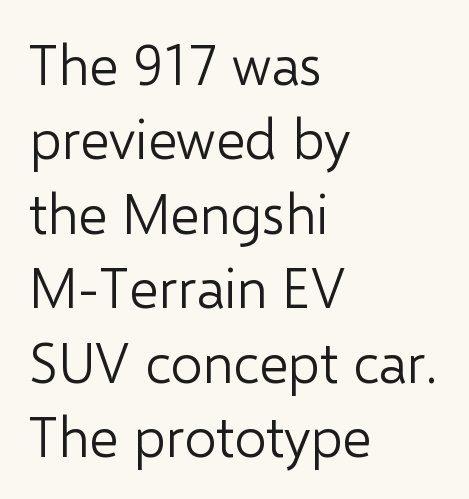
Horizontal alignment here is leftward, the default for most running prose. Compared with typical body copy, the letter spacing here is the same. Does the type have serifs? No, each stem ends abruptly. Note the varied advance widths — an 'i' is clearly narrower than an 'm'. The vertical gap from one line to the next is medium.
